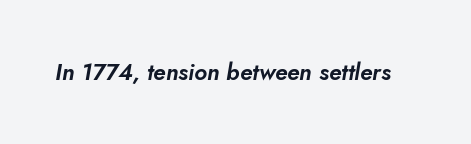
The typography opts for an oblique posture over an upright one. Bare-footed words on every line. Here the glyphs are tracked normally, forming tight word shapes.
